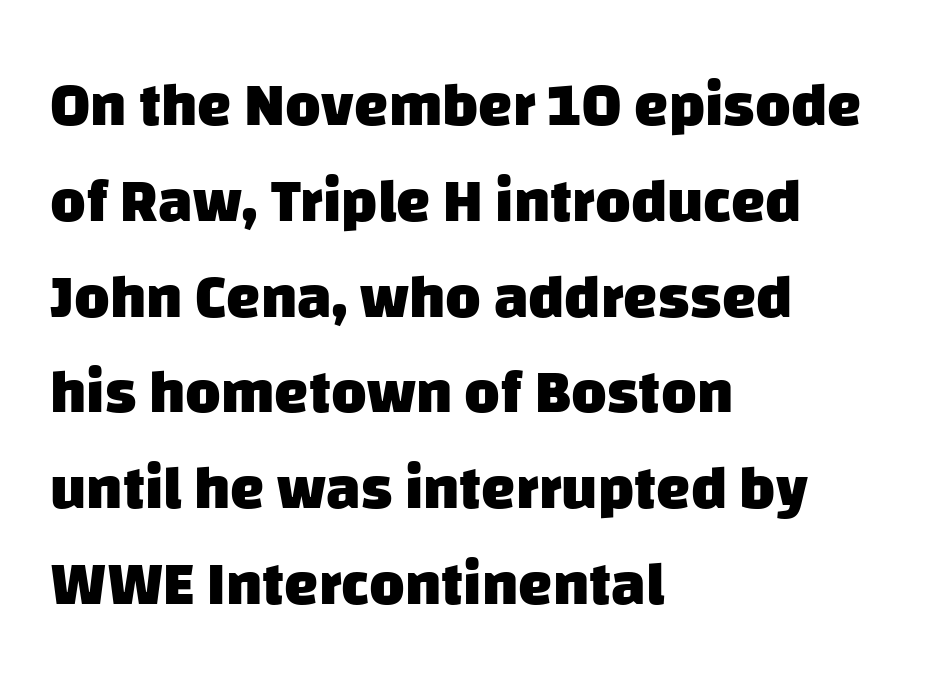
The image shows 61 px heavy sans-serif type; set left-aligned, normal line spacing (1.57x), normal letter spacing, not underlined; low stroke contrast and a large x-height.
